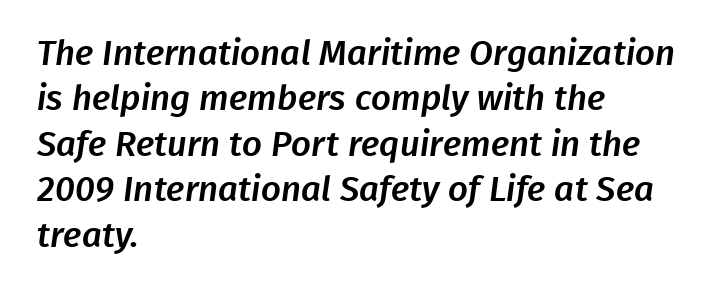
Q: Is the typeface a serif or a sans-serif typeface? A: Sans-serif.
Q: Is the text underlined? A: No.
Q: How is the paragraph aligned? A: Left-aligned.
Q: Is the spacing between letters normal or unusually wide? A: Normal.
Q: Is the spacing between lines tight, normal or loose? A: Normal.
Q: Width (condensed, normal, or wide)? A: Normal.
Q: Stroke contrast? A: Low.
Q: x-height? A: Medium.
Q: Monospaced? A: No.
